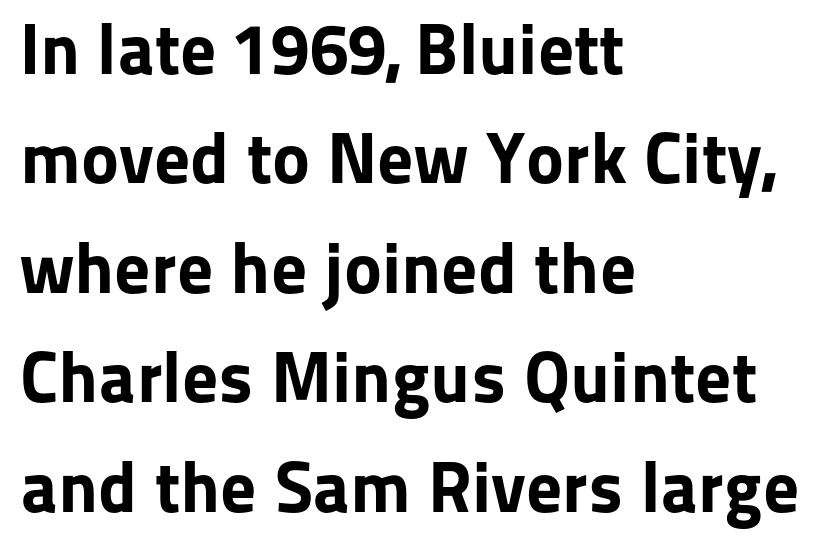
{"serif": "no", "italic": "no", "bold": "yes", "weight": "bold", "width": "normal", "stroke_contrast": "low", "x_height": "medium", "monospaced": "no", "underline": "no", "align": "left", "line_spacing": "normal", "line_spacing_ratio": 1.52, "letter_spacing": "normal", "letter_spacing_em": 0.0, "glyph_px": 72}
